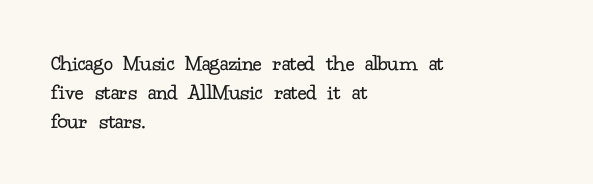
{"italic": "no", "bold": "no", "underline": "no", "align": "left", "line_spacing": "normal", "line_spacing_ratio": 1.26, "letter_spacing": "normal", "letter_spacing_em": 0.0, "glyph_px": 23}
